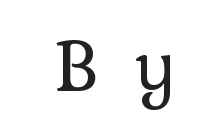
{"serif": "yes", "italic": "no", "bold": "no", "weight": "regular", "width": "normal", "stroke_contrast": "low", "x_height": "medium", "monospaced": "no", "underline": "no", "letter_spacing": "wide", "letter_spacing_em": 0.49, "glyph_px": 70}
